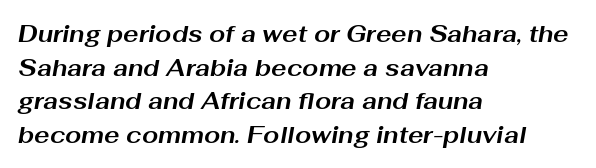
Descender tails drop into unmarked territory. What weight is shown? A full bold with thick strokes. The passage is arranged the way most books set body copy — flush left. Is the letter spacing exaggerated? No — it looks like the ordinary default. Does the leading feel generous? No, just average.
